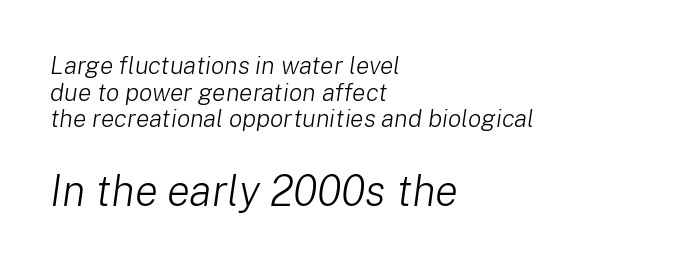
Q: Is the text bold? A: No.
Q: Is the text italic (slanted)? A: Yes, it leans right by about 8 degrees.
Q: Is the text underlined? A: No.
Q: How is the paragraph aligned? A: Left-aligned.
Q: Is the spacing between letters normal or unusually wide? A: Normal.
Q: Is the spacing between lines tight, normal or loose? A: Tight.
Q: Which block of text is set in a larger size, the first (top) or the second (bottom)? A: The second (bottom) one.
Q: Width (condensed, normal, or wide)? A: Normal.
Q: Stroke contrast? A: Low.
Q: x-height? A: Medium.
Q: Monospaced? A: No.
